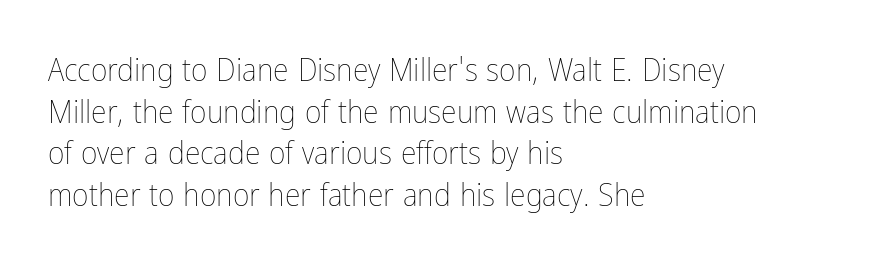
Observe the ordinary spacing: letters are neighbours, not strangers. Here the designer chose a conventional face with non-uniform glyph widths. Check under the words: just untouched page. Interline gaps are of average width in this sample.
